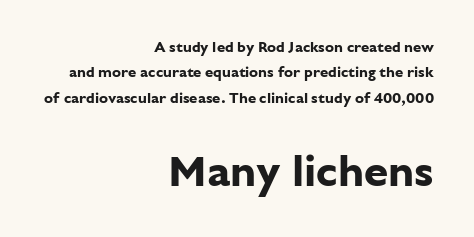
Just letters on the line, the space beneath them empty. The block sitting lower on the canvas is the one with enlarged characters. Students, this is bold: see how much ink each stroke carries. The face used here is rendered with its standard letterfit. Look at the bottom of the vertical strokes: they stop flat, with no serifs.
